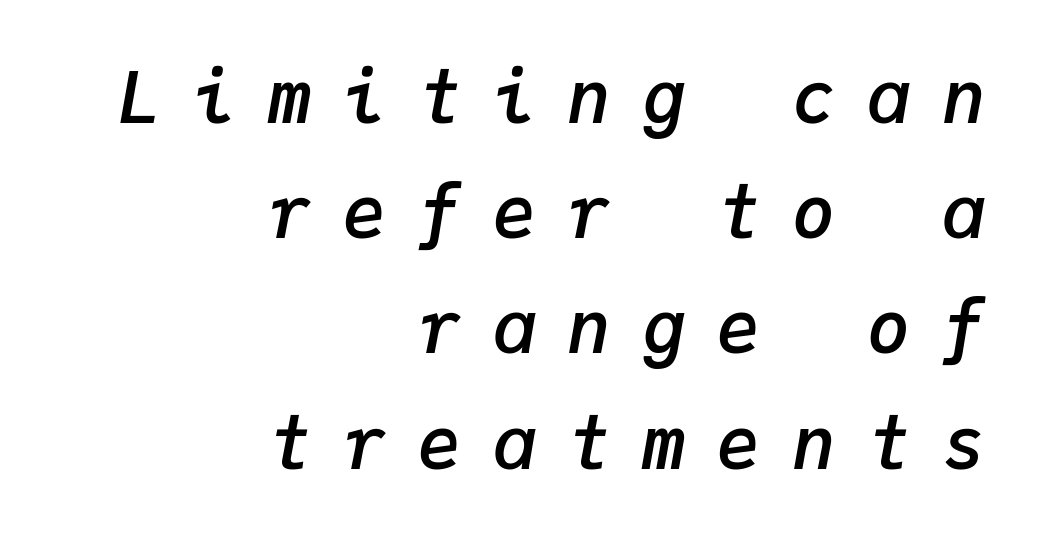
{"italic": "yes", "lean": "right", "slant_degrees": 9, "bold": "semi", "weight": "semibold", "width": "normal", "stroke_contrast": "low", "x_height": "medium", "monospaced": "yes", "underline": "no", "align": "right", "line_spacing": "normal", "line_spacing_ratio": 1.6, "letter_spacing": "wide", "letter_spacing_em": 0.44, "glyph_px": 72}
